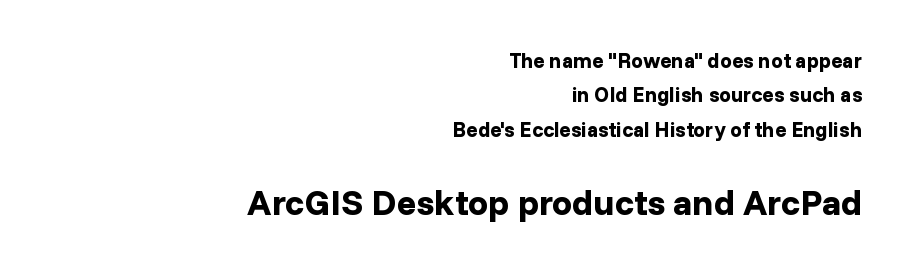
{"serif": "no", "italic": "no", "bold": "yes", "weight": "bold", "width": "normal", "stroke_contrast": "low", "x_height": "medium", "monospaced": "no", "underline": "no", "align": "right", "line_spacing": "normal", "line_spacing_ratio": 1.64, "letter_spacing": "normal", "letter_spacing_em": 0.0, "larger_block": "second", "size_ratio": 1.71, "glyph_px": 36}
